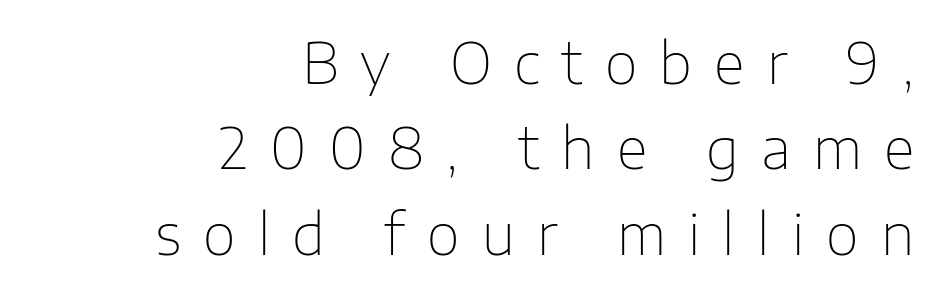
Visually the block forms a straight wall on the right and a jagged coastline on the left. The letters are spread apart with noticeably loose tracking. Vertical spacing — default. Here the designer chose a conventional face with non-uniform glyph widths. The specimen omits any rule beneath the text block's lines.
